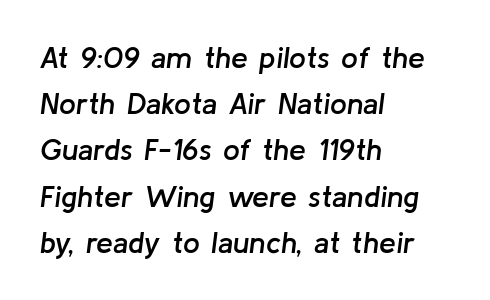
{"italic": "yes", "lean": "right", "slant_degrees": 8, "bold": "semi", "weight": "semibold", "width": "normal", "stroke_contrast": "low", "x_height": "medium", "monospaced": "no", "underline": "no", "align": "left", "line_spacing": "normal", "line_spacing_ratio": 1.54, "letter_spacing": "normal", "letter_spacing_em": 0.0, "glyph_px": 30}
